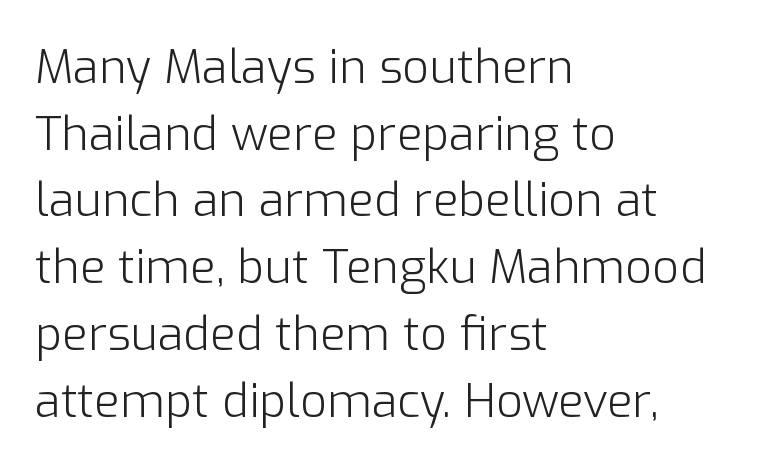
The image shows 47 px light sans-serif type, upright; set left-aligned, normal line spacing (1.42x), normal letter spacing, not underlined; low stroke contrast and a medium x-height.
